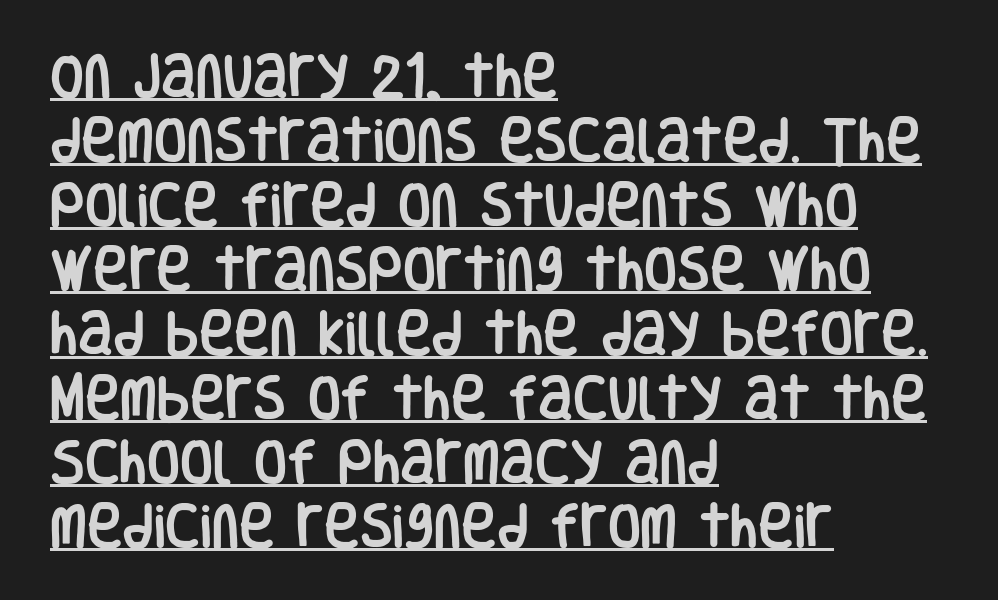
The image shows 48 px condensed sans-serif type, upright; set left-aligned, normal line spacing (1.34x), normal letter spacing, underlined; low stroke contrast and a large x-height.
